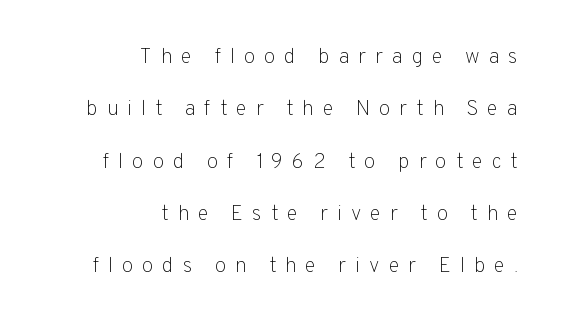
Q: Is the text bold? A: No.
Q: Is the text italic (slanted)? A: No, it is upright.
Q: Is the text underlined? A: No.
Q: How is the paragraph aligned? A: Right-aligned.
Q: Is the spacing between letters normal or unusually wide? A: Unusually wide.
Q: Is the spacing between lines tight, normal or loose? A: Loose.
